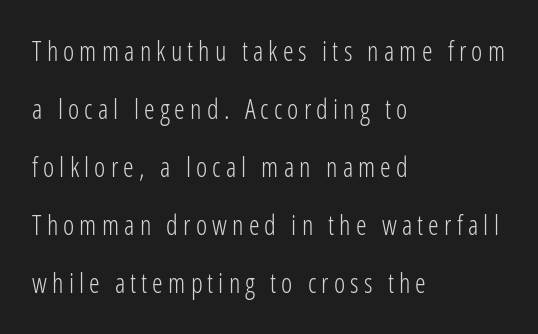
{"italic": "no", "bold": "no", "underline": "no", "align": "left", "line_spacing": "loose", "line_spacing_ratio": 2.15, "glyph_px": 27}
